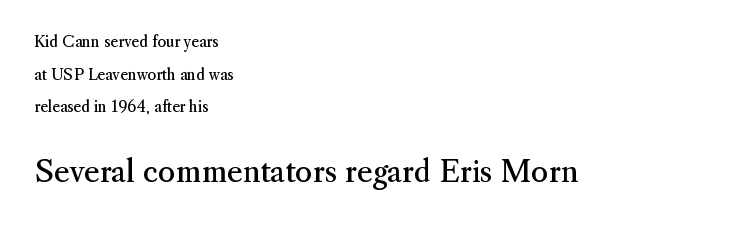
The type family on display is of the serif kind. Reading down the block, your eye returns to a fixed left position each line. Nothing unusual about the tracking: characters are spaced as the font intends. The cut favours lightness, reaching ordinary text weight at its darkest. Spacing verdict: proportional, widths tailored to each character.
